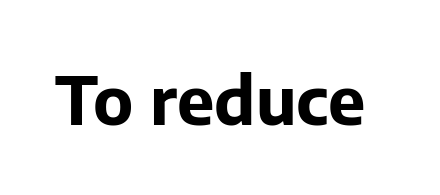
{"serif": "no", "italic": "no", "bold": "yes", "weight": "bold", "width": "normal", "stroke_contrast": "low", "x_height": "medium", "monospaced": "no", "underline": "no", "letter_spacing": "normal", "letter_spacing_em": 0.0, "glyph_px": 67}
